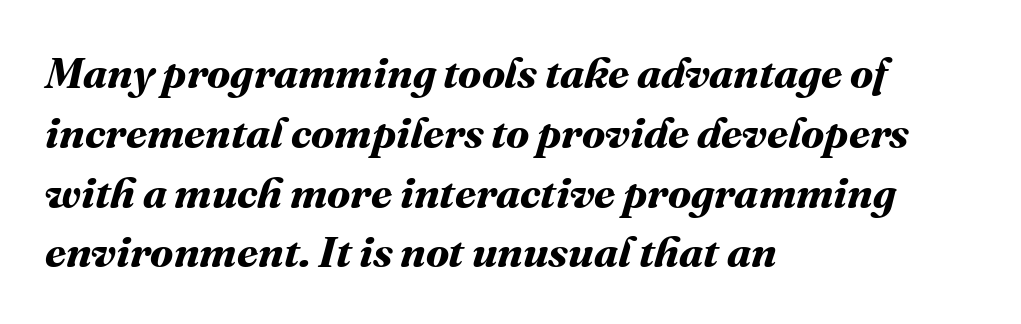
The image shows 43 px bold type; set left-aligned, normal line spacing (1.39x), normal letter spacing, not underlined; medium stroke contrast and a medium x-height.
